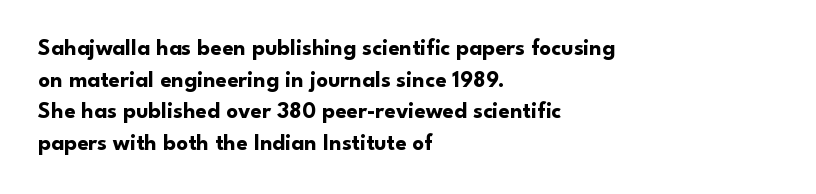
{"italic": "no", "bold": "yes", "underline": "no", "align": "left", "line_spacing": "normal", "line_spacing_ratio": 1.37, "letter_spacing": "normal", "letter_spacing_em": 0.0, "glyph_px": 23}
